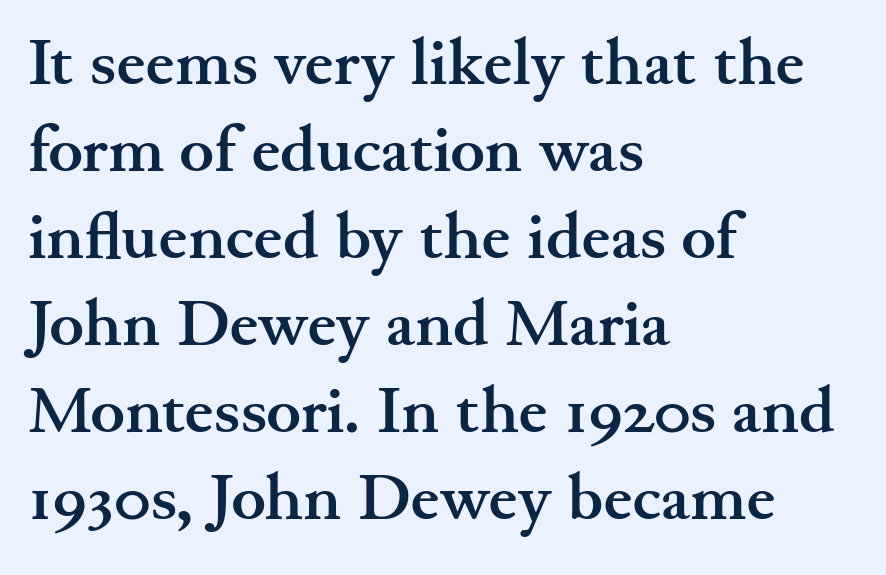
The image shows 65 px semibold, wide serif type, upright; set left-aligned, normal line spacing (1.34x), normal letter spacing, not underlined; medium stroke contrast and a small x-height.
